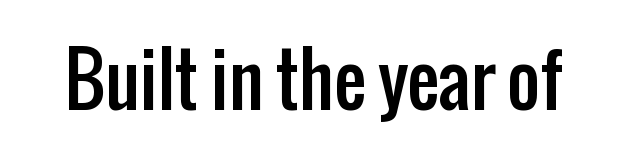
Q: Is the text italic (slanted)? A: No, it is upright.
Q: Is the typeface a serif or a sans-serif typeface? A: Sans-serif.
Q: Is the text underlined? A: No.
Q: Is the spacing between letters normal or unusually wide? A: Normal.
Q: Width (condensed, normal, or wide)? A: Condensed.
Q: Stroke contrast? A: Low.
Q: x-height? A: Medium.
Q: Monospaced? A: No.
